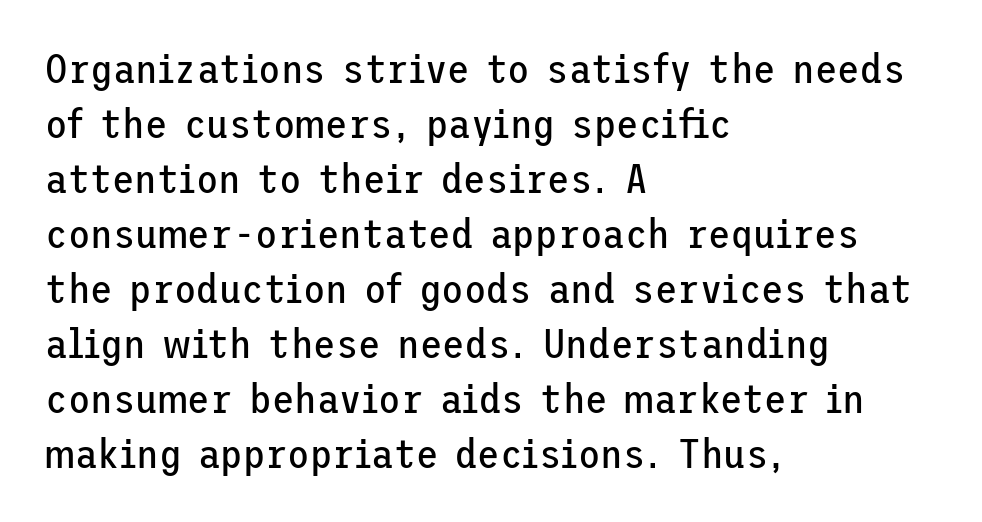
{"serif": "no", "italic": "no", "bold": "no", "weight": "regular", "width": "normal", "stroke_contrast": "low", "x_height": "medium", "underline": "no", "align": "left", "line_spacing": "normal", "line_spacing_ratio": 1.34, "letter_spacing": "normal", "letter_spacing_em": 0.0, "glyph_px": 41}
